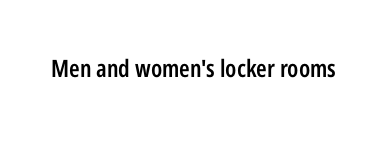
Quick note: underline off. Rendered with straight, roman letterforms. Each word holds together tightly as a unit, with standard inter-letter gaps. Slightly chunky letters — semibold, I'd say, not full bold.
